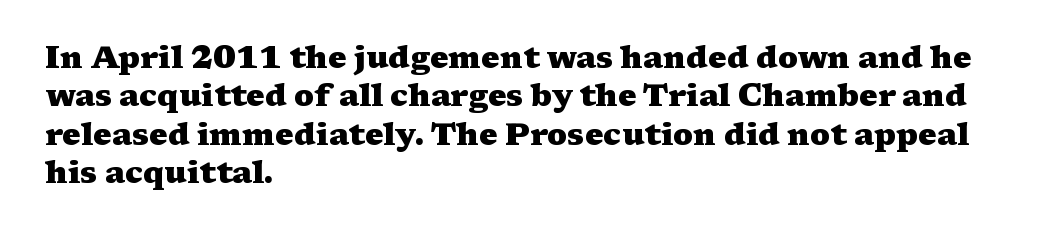
Q: Is the text bold? A: Yes.
Q: Is the text italic (slanted)? A: No, it is upright.
Q: Is the typeface a serif or a sans-serif typeface? A: Serif.
Q: Is the text underlined? A: No.
Q: How is the paragraph aligned? A: Left-aligned.
Q: Is the spacing between letters normal or unusually wide? A: Normal.
Q: Width (condensed, normal, or wide)? A: Wide.
Q: Stroke contrast? A: Medium.
Q: x-height? A: Medium.
Q: Monospaced? A: No.
